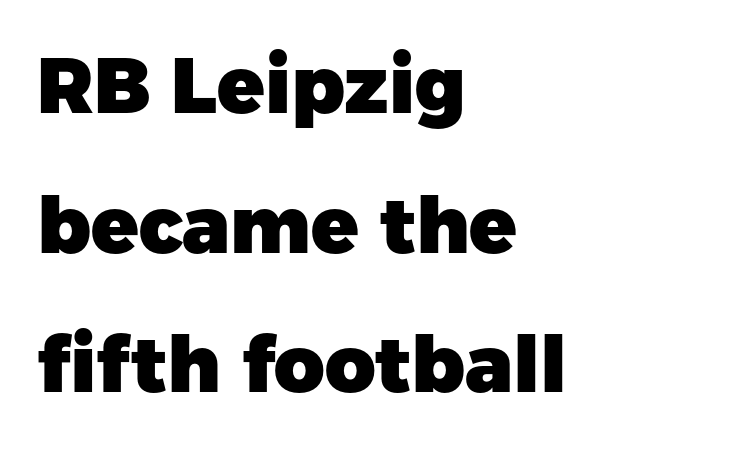
The image shows 78 px heavy sans-serif type, upright; set left-aligned, line spacing 1.79x, normal letter spacing, not underlined; low stroke contrast and a medium x-height.
